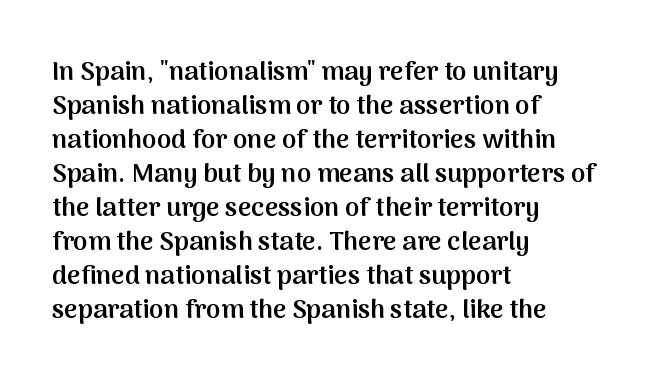
{"italic": "no", "bold": "semi", "underline": "no", "align": "left", "line_spacing": "normal", "line_spacing_ratio": 1.31, "letter_spacing": "normal", "letter_spacing_em": 0.0, "glyph_px": 26}
